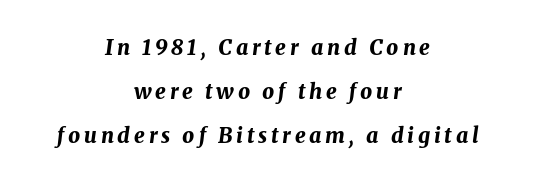
{"italic": "yes", "lean": "right", "slant_degrees": 8, "bold": "yes", "underline": "no", "align": "center", "line_spacing": "loose", "line_spacing_ratio": 2.09, "glyph_px": 21}
